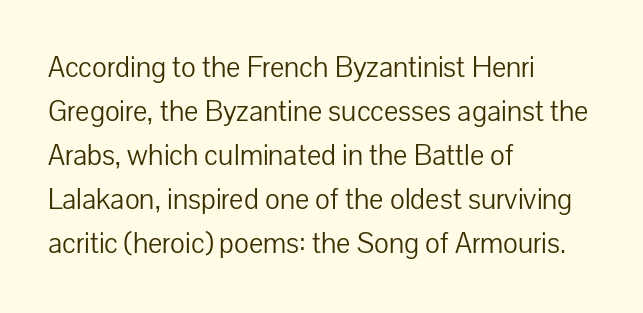
{"serif": "no", "italic": "no", "bold": "no", "weight": "light", "width": "normal", "stroke_contrast": "low", "x_height": "medium", "monospaced": "no", "underline": "no", "align": "left", "line_spacing": "normal", "line_spacing_ratio": 1.47, "letter_spacing": "normal", "letter_spacing_em": 0.0, "glyph_px": 30}
